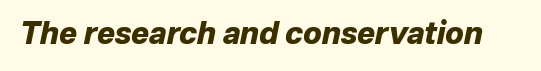
{"italic": "yes", "lean": "right", "slant_degrees": 12, "bold": "yes", "weight": "heavy", "width": "normal", "stroke_contrast": "low", "x_height": "medium", "monospaced": "no", "underline": "no", "letter_spacing": "normal", "letter_spacing_em": 0.0, "glyph_px": 30}
